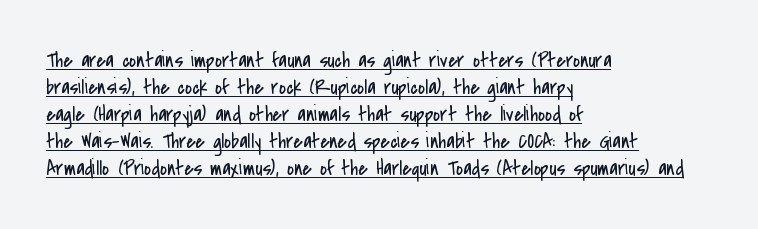
{"italic": "no", "bold": "no", "underline": "yes", "align": "left", "line_spacing": "normal", "line_spacing_ratio": 1.28, "letter_spacing": "normal", "letter_spacing_em": 0.0, "glyph_px": 21}
